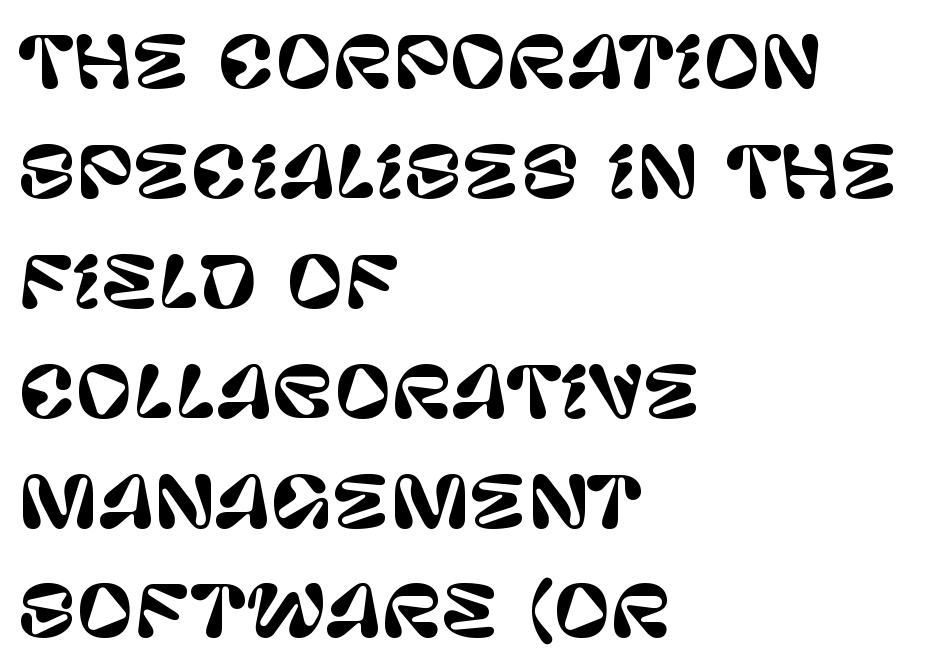
Left-aligned paragraph, ragged on the right. The line-height multiplier appears to be the usual default. Tracking here is standard; glyphs follow each other at the usual distance.
